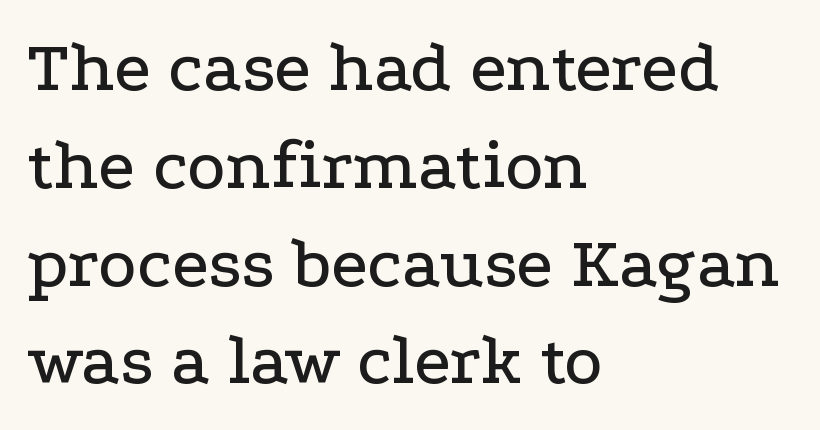
Each letter keeps its own natural width here, so spacing adapts to shape. Serifs: yes, visible at the terminals of the letterforms. Left-aligned paragraph, ragged on the right. Characters remain perfectly vertical along every line. Look at the tracking — it's just the regular setting, nothing added.
